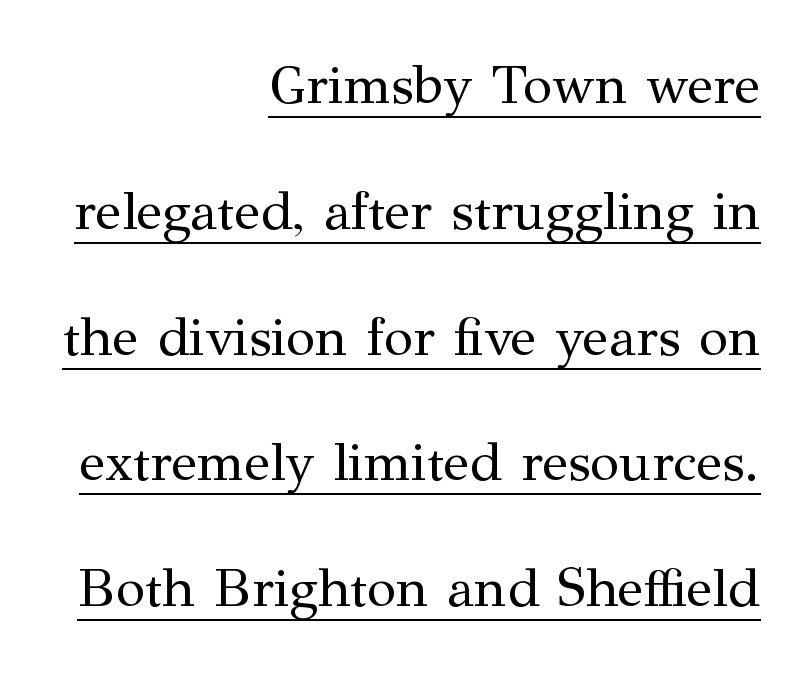
Q: Is the text bold? A: No.
Q: Is the text italic (slanted)? A: No, it is upright.
Q: Is the typeface a serif or a sans-serif typeface? A: Serif.
Q: Is the text underlined? A: Yes.
Q: How is the paragraph aligned? A: Right-aligned.
Q: Is the spacing between letters normal or unusually wide? A: Normal.
Q: Is the spacing between lines tight, normal or loose? A: Loose.
Q: Width (condensed, normal, or wide)? A: Normal.
Q: Stroke contrast? A: Medium.
Q: x-height? A: Medium.
Q: Monospaced? A: No.
